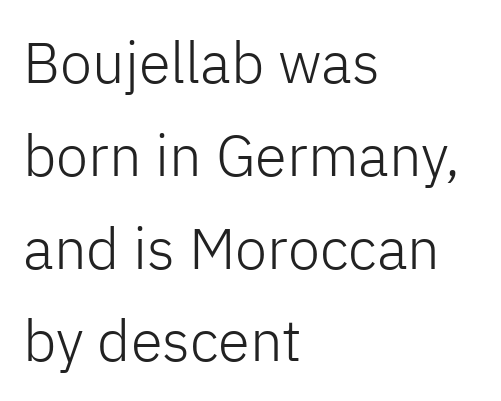
{"serif": "no", "italic": "no", "bold": "no", "weight": "light", "width": "normal", "stroke_contrast": "low", "x_height": "medium", "monospaced": "no", "underline": "no", "align": "left", "line_spacing": "normal", "line_spacing_ratio": 1.6, "letter_spacing": "normal", "letter_spacing_em": 0.0, "glyph_px": 58}
